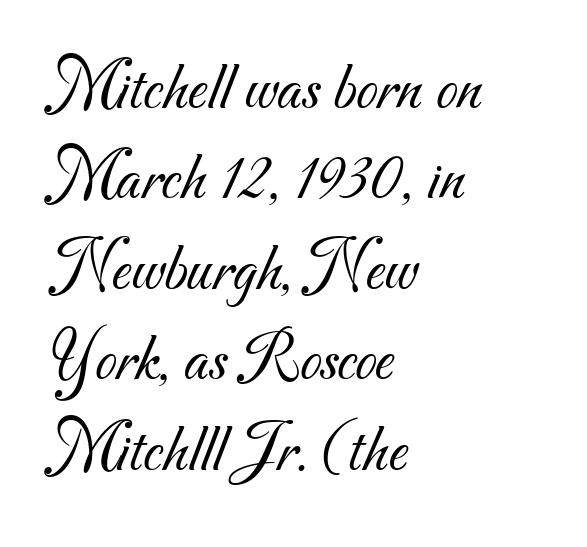
Underlining? Definitely not there. These lines are composed in type without serifs. The letters look calm and open, with moderate or lighter stems. Notice how descenders clear the ascenders below comfortably — that's standard leading. Is the block centered? No — it sits flush against the left margin. A typesetter would call this proportional, since set widths differ per character.
